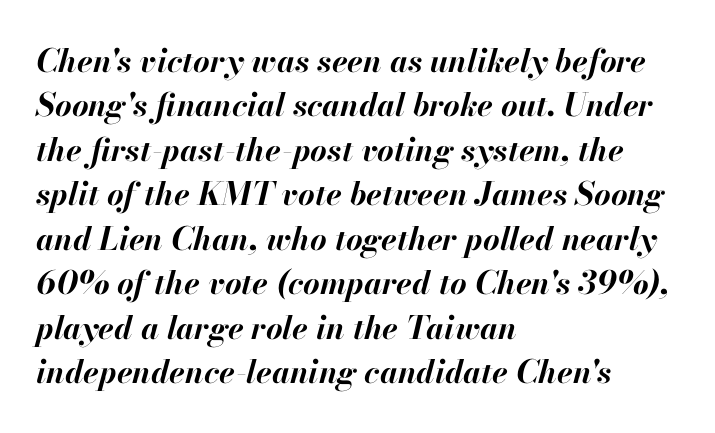
The image shows 32 px bold type, italic (leaning right); set left-aligned, normal line spacing (1.39x), normal letter spacing, not underlined; high stroke contrast and a small x-height.
